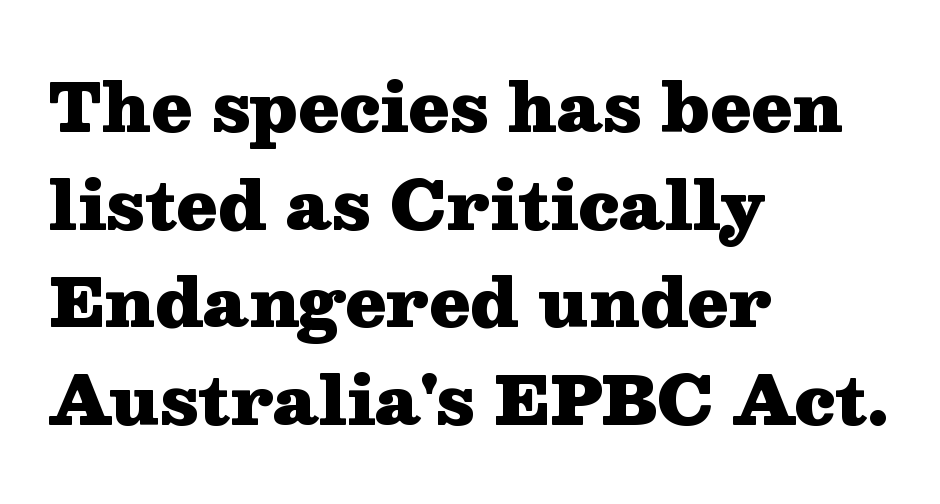
The image shows 66 px heavy, wide serif type, upright; set left-aligned, normal line spacing (1.48x), normal letter spacing, not underlined; medium stroke contrast and a medium x-height.
